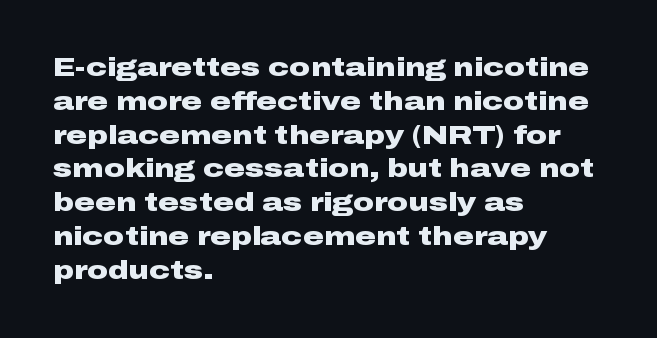
Notice how the stems are strictly vertical — no italics here. The passage shown is emphatically bold. Students, observe: this is what conventionally led text looks like. You could call the tracking neutral — neither tight nor loose. The ragged edge is on the right, which tells us the setting is flush left. Descenders are the only things crossing below the line.
